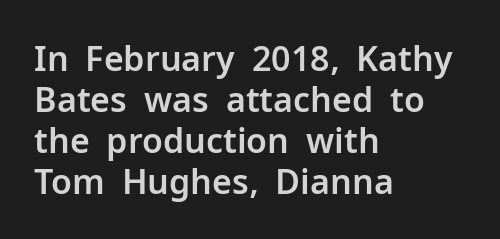
{"serif": "no", "italic": "no", "width": "normal", "stroke_contrast": "low", "x_height": "medium", "monospaced": "no", "underline": "no", "align": "left", "line_spacing_ratio": 1.21, "letter_spacing": "normal", "letter_spacing_em": 0.0, "glyph_px": 34}
